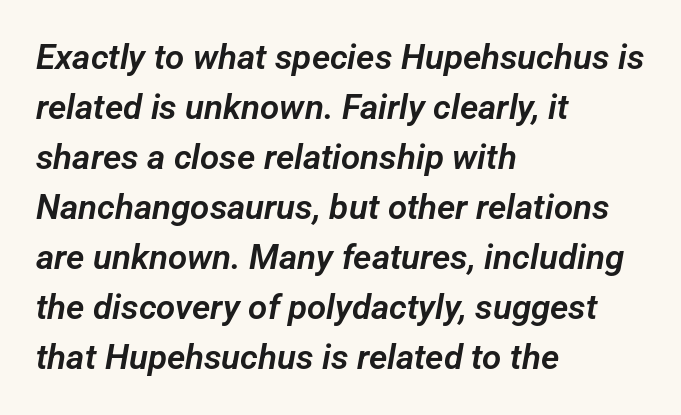
The image shows 35 px sans-serif type; set left-aligned, normal line spacing (1.43x), normal letter spacing, not underlined; low stroke contrast and a medium x-height.
